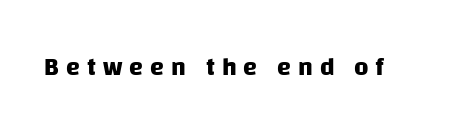
The image shows 25 px bold type; set unusually wide letter spacing (+0.28 em), not underlined.
